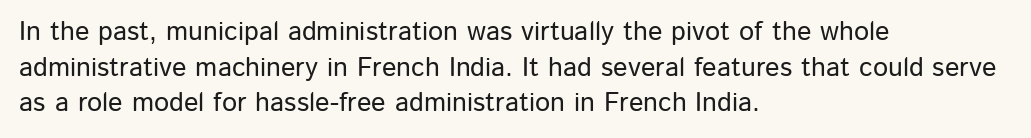
Line spacing here is normal. In terms of posture, this sample is upright. A bare baseline throughout the passage. Does the copy run flush right? No — it runs flush left. You could call the tracking neutral — neither tight nor loose.
